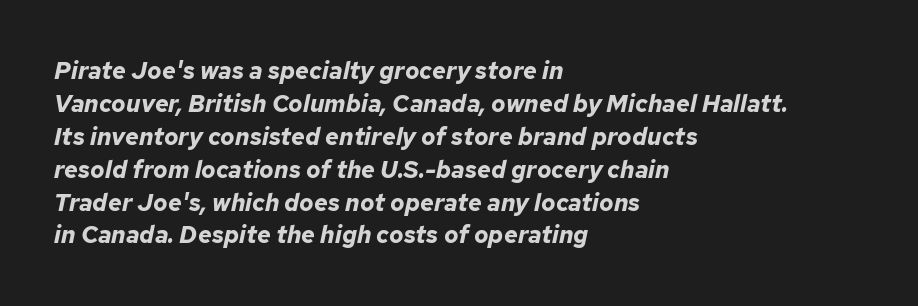
{"italic": "yes", "lean": "right", "slant_degrees": 12, "bold": "yes", "underline": "no", "align": "left", "line_spacing": "normal", "line_spacing_ratio": 1.37, "letter_spacing": "normal", "letter_spacing_em": 0.0, "glyph_px": 24}
